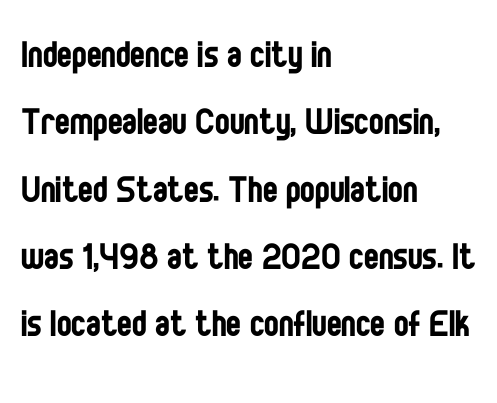
{"serif": "no", "italic": "no", "bold": "no", "weight": "regular", "width": "condensed", "stroke_contrast": "low", "x_height": "large", "monospaced": "no", "underline": "no", "align": "left", "line_spacing": "normal", "line_spacing_ratio": 1.53, "letter_spacing": "normal", "letter_spacing_em": 0.0, "glyph_px": 44}
